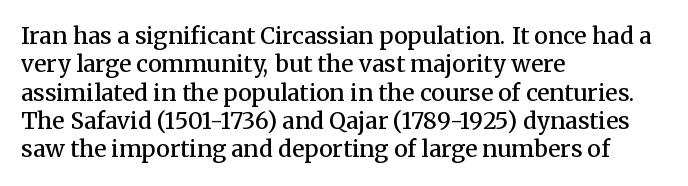
The image shows 23 px text type, upright; set left-aligned, line spacing 1.23x, normal letter spacing, not underlined.
